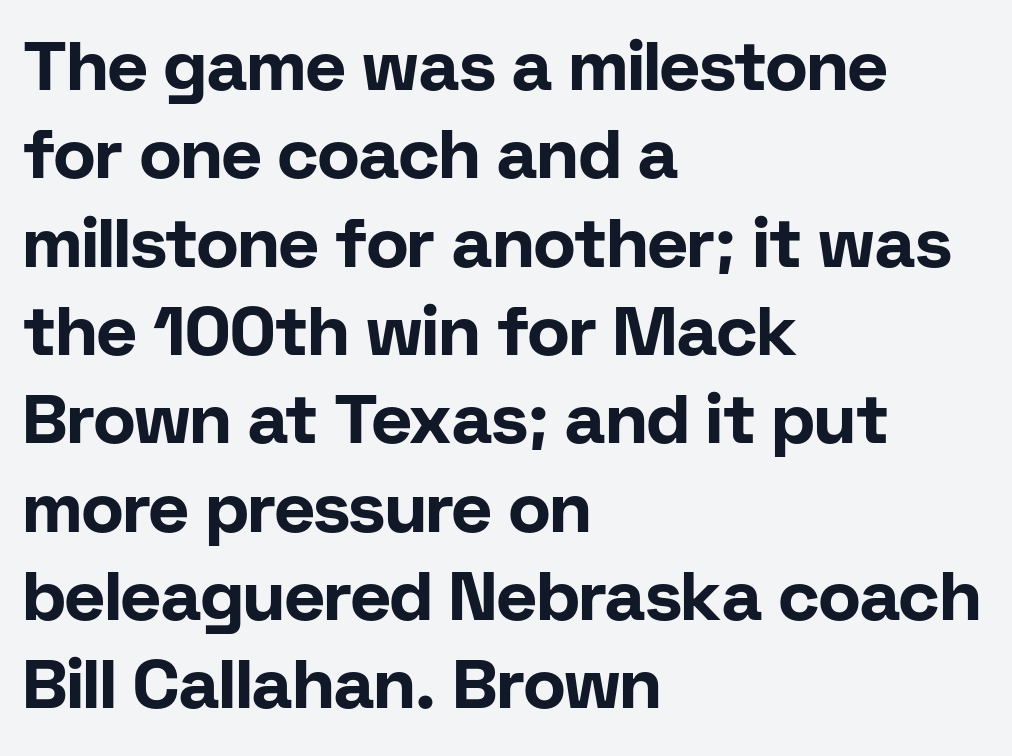
The strokes are fattened all the way to bold. Normally led — the rows are evenly, conventionally spaced. The letters sit at their default tracking, neither squeezed nor spread. Do the characters align in a grid? No, the font is proportional. The setting favours the left margin, as ordinary paragraphs usually do. No italicization has been applied; the sample stays upright.
